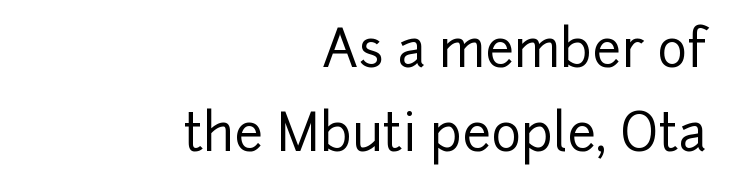
Does the copy run flush right? Yes — the right margin is perfectly even. Character widths vary here, with narrow letters taking less room than wide ones. Quick note: underline off. Short note: letters normally spaced.
